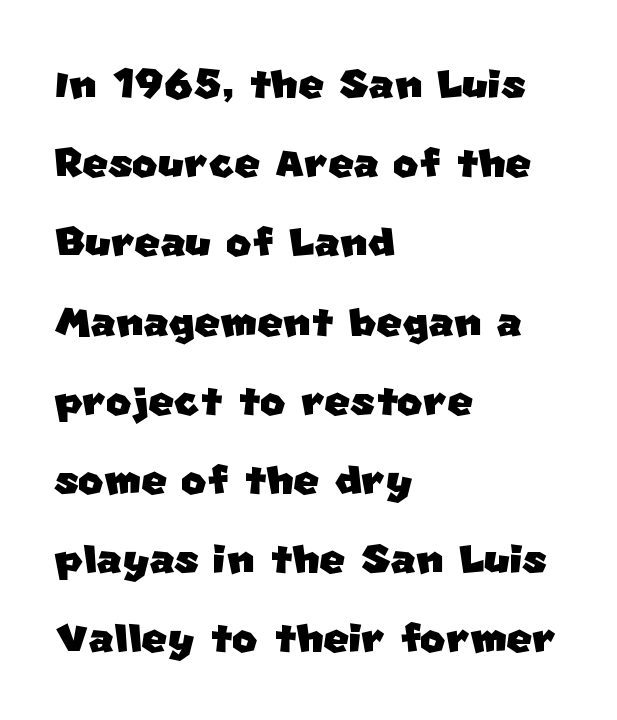
The image shows 55 px sans-serif type; set left-aligned, normal line spacing (1.44x), normal letter spacing, not underlined; low stroke contrast and a large x-height.
